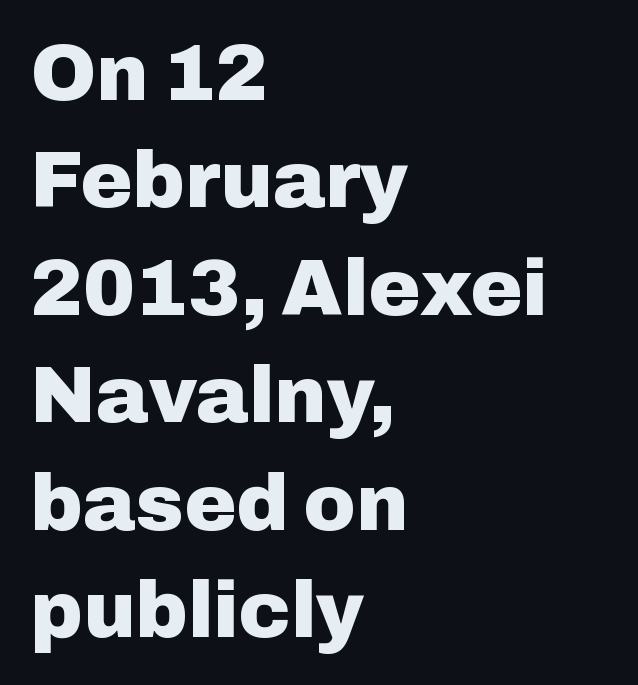
Horizontal alignment here is leftward, the default for most running prose. The letters stand straight up with perfectly vertical stems. Note the varied advance widths — an 'i' is clearly narrower than an 'm'. The block of text has a typical density, with ordinary space between rows. This rendering leaves character spacing at its baseline value. The area under the type is left untouched.
